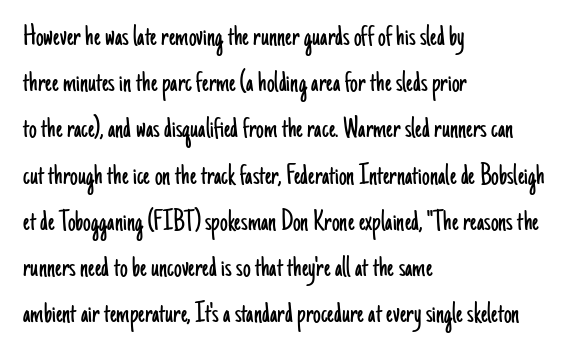
{"serif": "no", "italic": "no", "bold": "no", "weight": "light", "width": "condensed", "stroke_contrast": "low", "x_height": "small", "monospaced": "no", "underline": "no", "align": "left", "line_spacing": "normal", "line_spacing_ratio": 1.49, "letter_spacing": "normal", "letter_spacing_em": 0.0, "glyph_px": 31}
